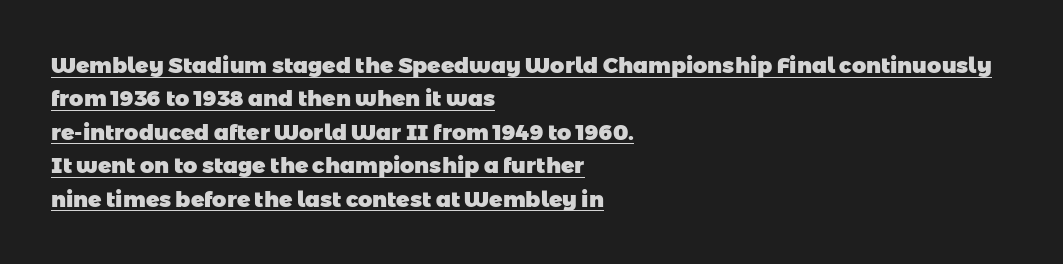
{"bold": "yes", "underline": "yes", "align": "left", "line_spacing": "normal", "line_spacing_ratio": 1.52, "letter_spacing": "normal", "letter_spacing_em": 0.0, "glyph_px": 22}
